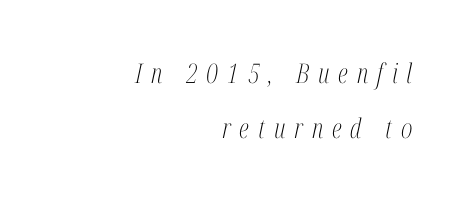
The image shows 27 px text type, italic (leaning right); set right-aligned, loose line spacing (2.02x), unusually wide letter spacing (+0.33 em), not underlined.
